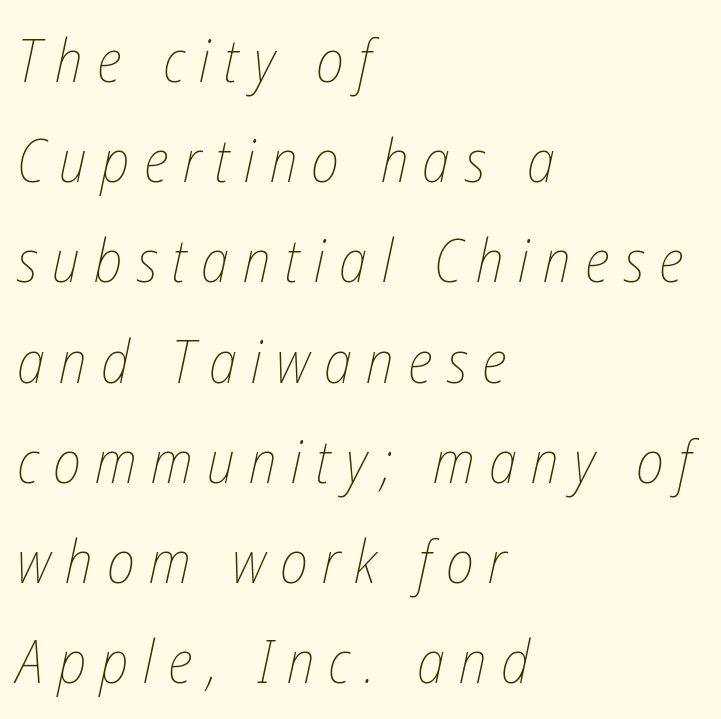
The image shows 60 px thin, condensed type, italic (leaning right); set left-aligned, normal line spacing (1.67x), unusually wide letter spacing (+0.24 em), not underlined; low stroke contrast and a medium x-height.
